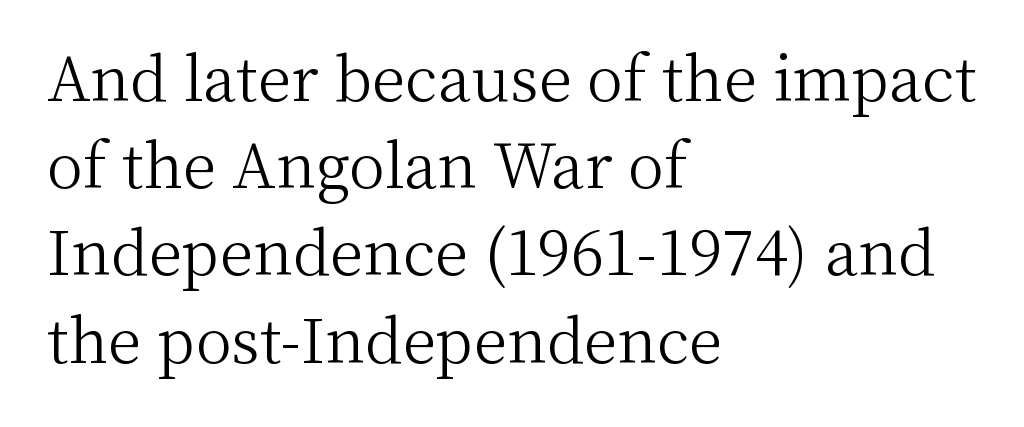
The rendering uses natural spacing where letterforms have individual widths. Every stem runs plumb, perpendicular to the baseline. A quiet, ordinary-to-light weight characterises the typeface. The baseline area is clear. Notice how the passage keeps a crisp vertical edge on the left only. Serifs: yes, visible at the terminals of the letterforms.
